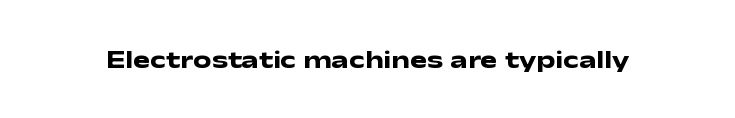
{"italic": "no", "bold": "yes", "underline": "no", "letter_spacing": "normal", "letter_spacing_em": 0.0, "glyph_px": 26}
